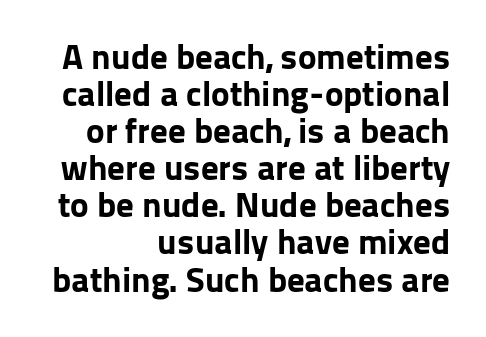
The image shows 35 px bold sans-serif type, upright; set right-aligned, tight line spacing (1.06x), normal letter spacing, not underlined; low stroke contrast and a medium x-height.
